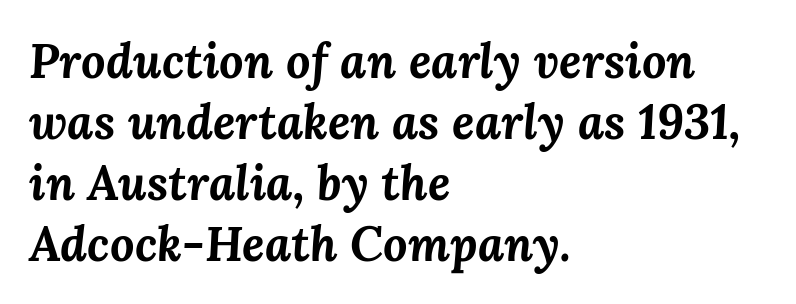
Q: Is the text bold? A: Yes.
Q: Is the text italic (slanted)? A: Yes, it leans right by about 3 degrees.
Q: Is the text underlined? A: No.
Q: How is the paragraph aligned? A: Left-aligned.
Q: Is the spacing between letters normal or unusually wide? A: Normal.
Q: Is the spacing between lines tight, normal or loose? A: Normal.
Q: Width (condensed, normal, or wide)? A: Normal.
Q: Stroke contrast? A: Medium.
Q: x-height? A: Medium.
Q: Monospaced? A: No.
